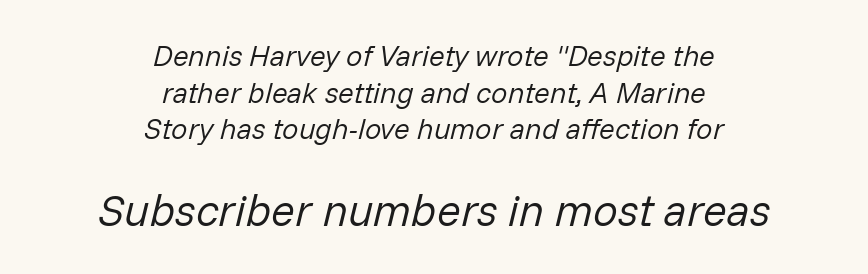
Q: Is the text bold? A: No.
Q: Is the text italic (slanted)? A: Yes, it leans right by about 14 degrees.
Q: Is the text underlined? A: No.
Q: How is the paragraph aligned? A: Centered.
Q: Is the spacing between letters normal or unusually wide? A: Normal.
Q: Is the spacing between lines tight, normal or loose? A: Normal.
Q: Which block of text is set in a larger size, the first (top) or the second (bottom)? A: The second (bottom) one.
Q: Width (condensed, normal, or wide)? A: Normal.
Q: Stroke contrast? A: Low.
Q: x-height? A: Medium.
Q: Monospaced? A: No.
